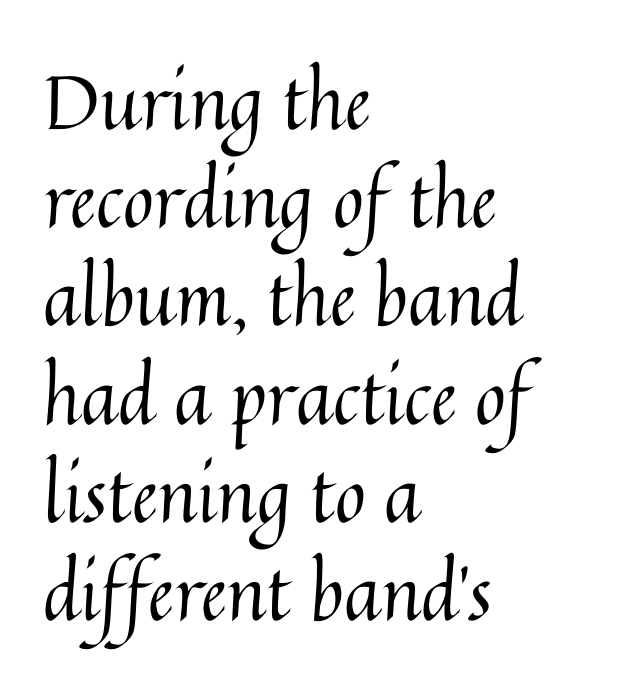
The image shows 75 px regular-weight type; set left-aligned, normal line spacing (1.31x), normal letter spacing, not underlined; medium stroke contrast and a medium x-height.
